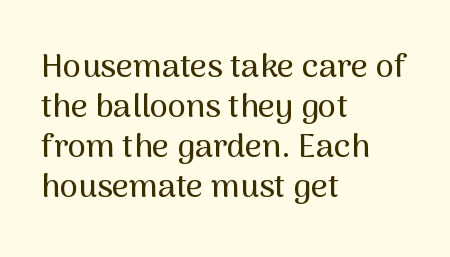
Q: Is the text italic (slanted)? A: No, it is upright.
Q: Is the typeface a serif or a sans-serif typeface? A: Sans-serif.
Q: Is the text underlined? A: No.
Q: How is the paragraph aligned? A: Left-aligned.
Q: Is the spacing between letters normal or unusually wide? A: Normal.
Q: Width (condensed, normal, or wide)? A: Normal.
Q: Stroke contrast? A: Medium.
Q: x-height? A: Medium.
Q: Monospaced? A: No.
